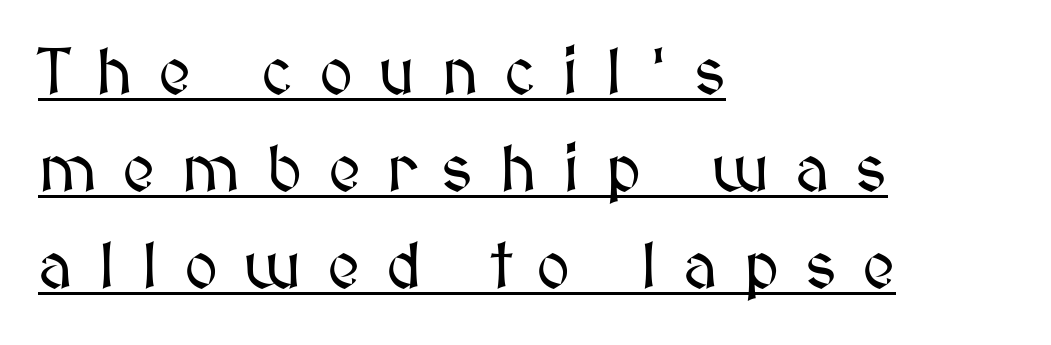
The image shows 65 px text type, upright; set left-aligned, normal line spacing (1.49x), unusually wide letter spacing (+0.39 em), underlined; medium stroke contrast and a medium x-height.
